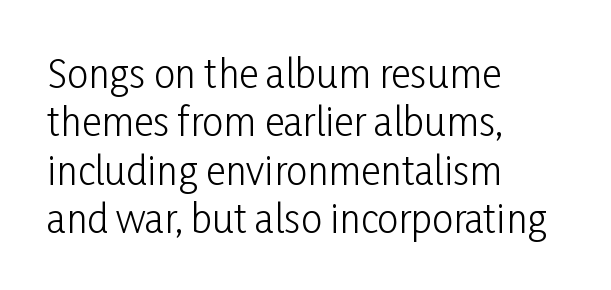
The rendering anchors every line to the left-hand side. Stroke thickness stays within the range of a standard reading face or lighter. Each letter keeps its own natural width here, so spacing adapts to shape. Serif or sans? Sans — the stroke terminals are bare. Anything drawn beneath the words? Only blank space. Is there any slant? The stems are plumb.
